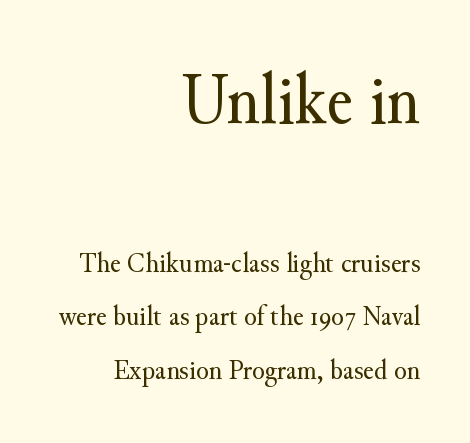
Q: Is the text bold? A: No.
Q: Is the text italic (slanted)? A: No, it is upright.
Q: Is the typeface a serif or a sans-serif typeface? A: Serif.
Q: Is the text underlined? A: No.
Q: How is the paragraph aligned? A: Right-aligned.
Q: Is the spacing between letters normal or unusually wide? A: Normal.
Q: Which block of text is set in a larger size, the first (top) or the second (bottom)? A: The first (top) one.
Q: Width (condensed, normal, or wide)? A: Normal.
Q: Stroke contrast? A: Medium.
Q: x-height? A: Small.
Q: Monospaced? A: No.
